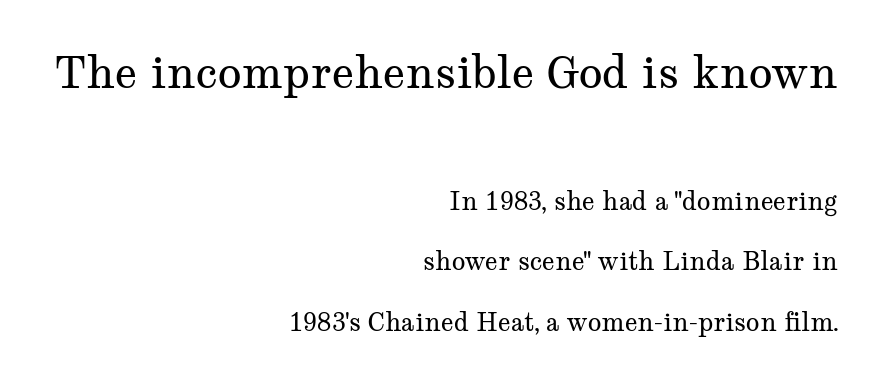
The image shows 44 px regular-weight, wide serif type, upright; set right-aligned, loose line spacing (2.42x), normal letter spacing, not underlined; the first (top) block is 1.76x larger; medium stroke contrast and a medium x-height.
